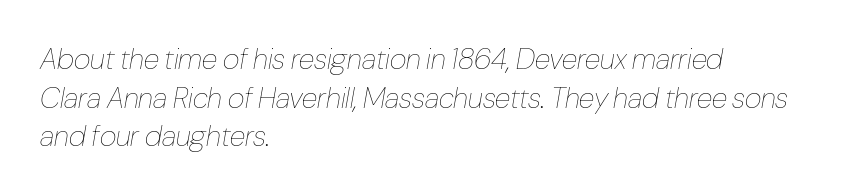
The image shows 29 px thin, condensed type, italic (leaning right); set left-aligned, normal line spacing (1.33x), normal letter spacing, not underlined; low stroke contrast and a medium x-height.
